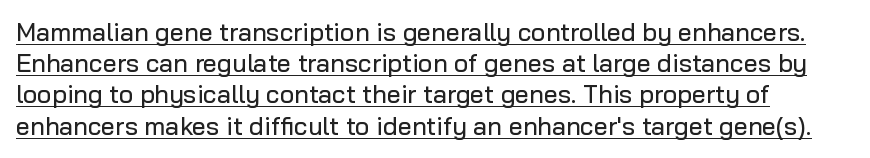
The image shows 25 px text type, upright; set left-aligned, normal line spacing (1.25x), normal letter spacing, underlined.
